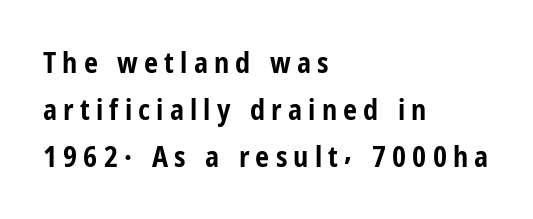
Q: Is the text bold? A: Yes.
Q: Is the text italic (slanted)? A: No, it is upright.
Q: Is the typeface a serif or a sans-serif typeface? A: Sans-serif.
Q: Is the text underlined? A: No.
Q: How is the paragraph aligned? A: Left-aligned.
Q: Is the spacing between letters normal or unusually wide? A: Unusually wide.
Q: Is the spacing between lines tight, normal or loose? A: Normal.
Q: Width (condensed, normal, or wide)? A: Condensed.
Q: Stroke contrast? A: Low.
Q: x-height? A: Medium.
Q: Monospaced? A: No.
